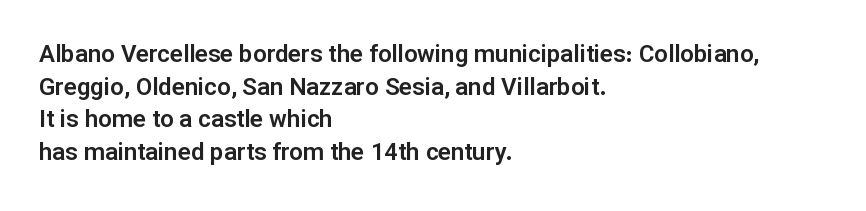
The image shows 24 px text type, upright; set left-aligned, normal line spacing (1.36x), normal letter spacing, not underlined.
